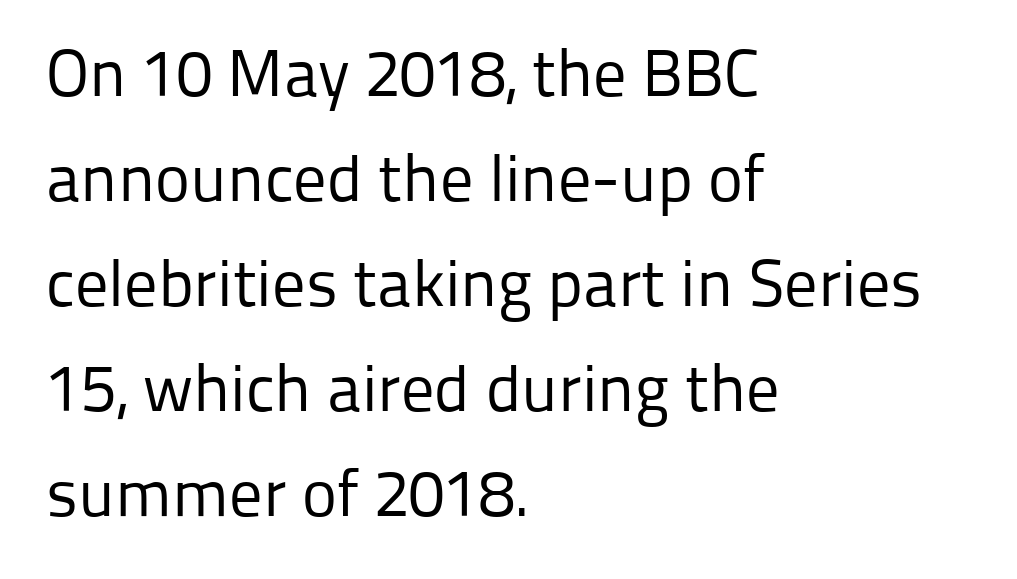
The gaps between neighbouring characters are ordinary and unremarkable. The strokes carry an ordinary text weight at most. Do the characters align in a grid? No, the font is proportional. Look at the bottom of the vertical strokes: they stop flat, with no serifs. Is there any slant? The stems are plumb.
